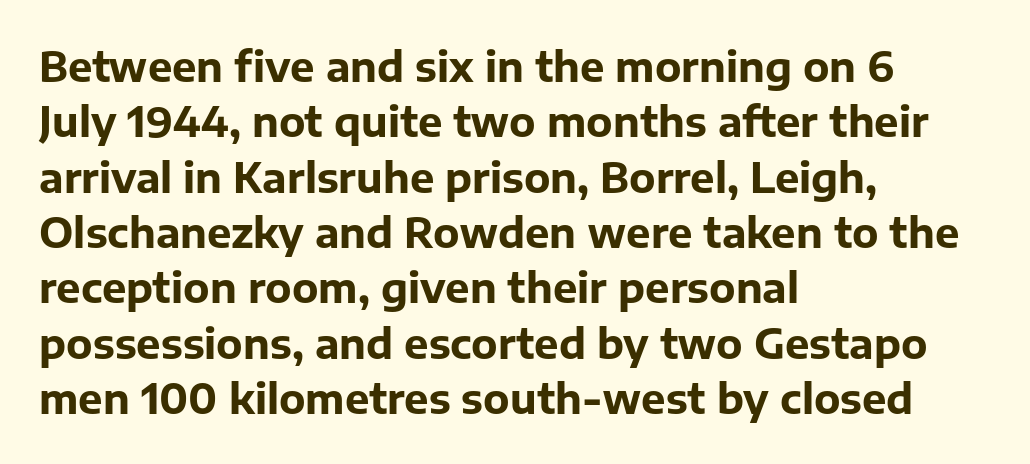
{"serif": "no", "italic": "no", "bold": "yes", "weight": "bold", "width": "normal", "stroke_contrast": "low", "x_height": "medium", "monospaced": "no", "underline": "no", "align": "left", "line_spacing": "normal", "line_spacing_ratio": 1.35, "letter_spacing": "normal", "letter_spacing_em": 0.0, "glyph_px": 41}
